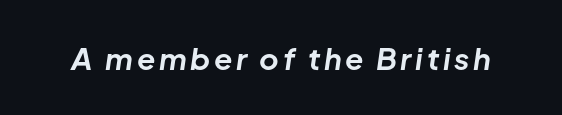
Here the designer chose a conventional face with non-uniform glyph widths. Emphasis by weight is at full strength: bold. The space beneath each line is pristine and unruled. The letters are slanted; this is an italic face.
